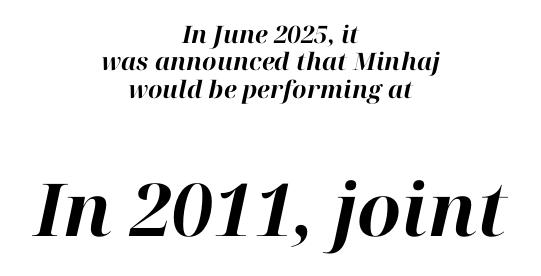
The face used here is proportionally spaced, like ordinary book or web type. I'd describe the lettering as bold — thick and assertive. There is no visible air inserted between adjacent glyphs. Baseline-to-baseline distance is barely more than the letter height. Scale increases going downward across the two blocks. Compared with a flush-left layout, this one balances lines on the center instead.
